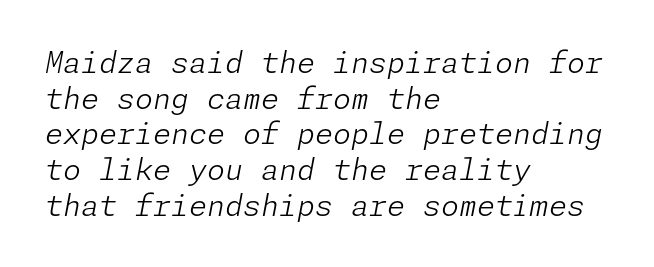
The image shows 29 px light type, italic (leaning right); set left-aligned, line spacing 1.23x, normal letter spacing, not underlined; low stroke contrast and a medium x-height.
